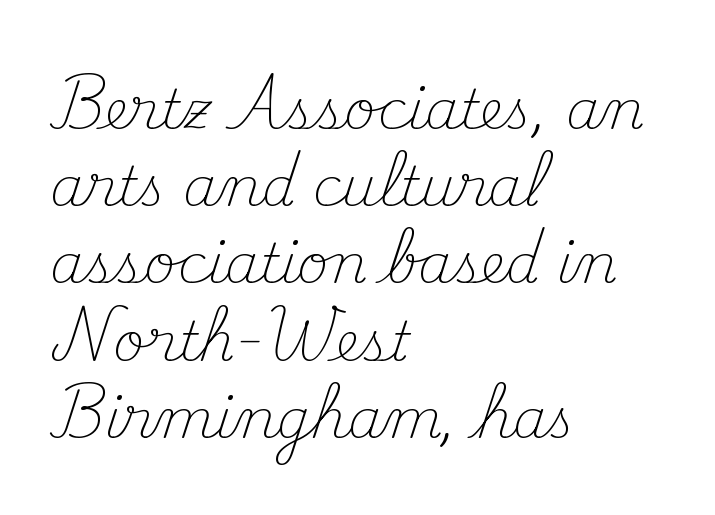
{"serif": "yes", "bold": "no", "weight": "light", "width": "normal", "stroke_contrast": "medium", "x_height": "small", "monospaced": "no", "underline": "no", "align": "left", "line_spacing": "normal", "line_spacing_ratio": 1.43, "letter_spacing": "normal", "letter_spacing_em": 0.0, "glyph_px": 54}
